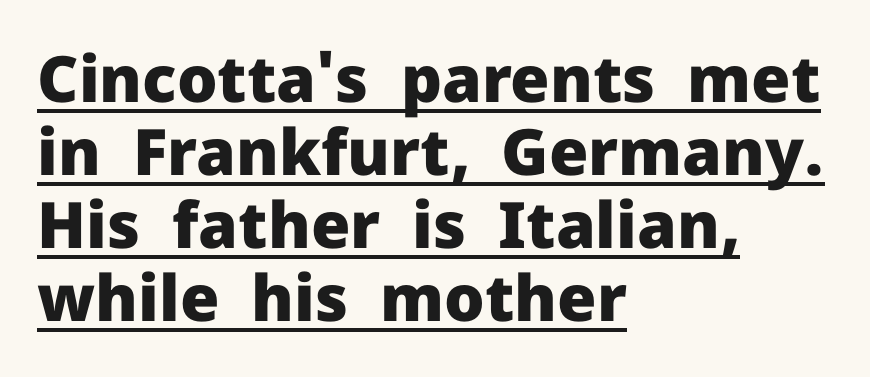
Serifs: no, the terminals of the letterforms are clean. Inter-character spacing is left at the font's built-in metrics. Looks like someone drew a line under every word here. Does the lettering tilt? It doesn't — this is upright. Is there much room between lines? No — they nearly touch.
